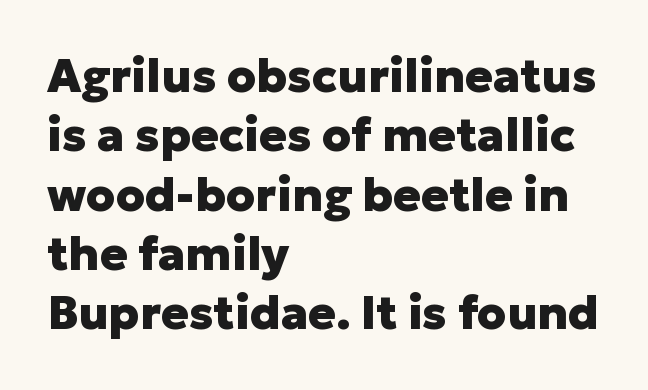
Q: Is the text bold? A: Yes.
Q: Is the text italic (slanted)? A: No, it is upright.
Q: Is the typeface a serif or a sans-serif typeface? A: Sans-serif.
Q: Is the text underlined? A: No.
Q: How is the paragraph aligned? A: Left-aligned.
Q: Is the spacing between letters normal or unusually wide? A: Normal.
Q: Is the spacing between lines tight, normal or loose? A: Normal.
Q: Width (condensed, normal, or wide)? A: Normal.
Q: Stroke contrast? A: Low.
Q: x-height? A: Medium.
Q: Monospaced? A: No.
